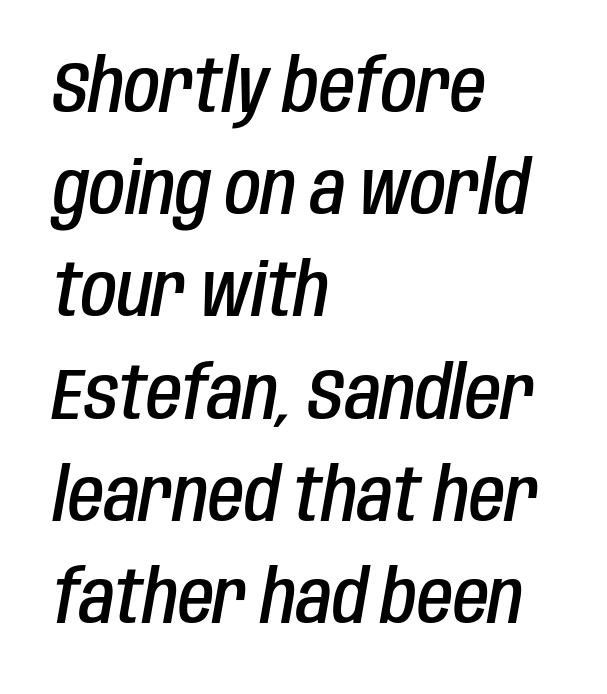
Notice how descenders clear the ascenders below comfortably — that's standard leading. The strip under each line holds only bare page. The letterforms sit shoulder to shoulder at normal distance. All the whitespace from short lines collects on the right. These words are printed semibold, heavier than regular yet not bold. This sample has the flowing, uneven cadence of proportional lettering.
